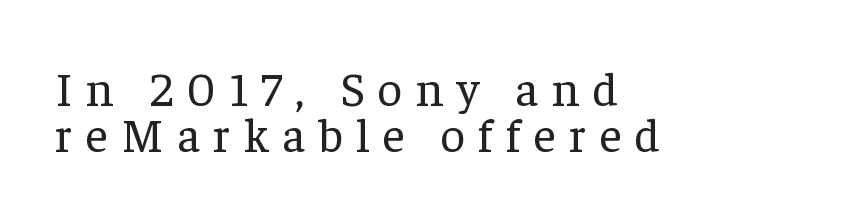
Q: Is the text bold? A: No.
Q: Is the text italic (slanted)? A: No, it is upright.
Q: Is the typeface a serif or a sans-serif typeface? A: Serif.
Q: Is the text underlined? A: No.
Q: How is the paragraph aligned? A: Left-aligned.
Q: Is the spacing between letters normal or unusually wide? A: Unusually wide.
Q: Is the spacing between lines tight, normal or loose? A: Tight.
Q: Width (condensed, normal, or wide)? A: Normal.
Q: Stroke contrast? A: Low.
Q: x-height? A: Medium.
Q: Monospaced? A: No.
